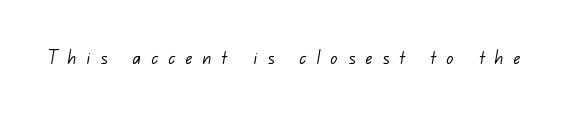
The image shows 22 px text type; set unusually wide letter spacing (+0.47 em), not underlined.
